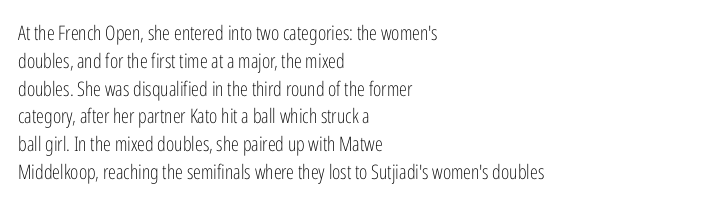
Q: Is the text bold? A: No.
Q: Is the text italic (slanted)? A: No, it is upright.
Q: Is the text underlined? A: No.
Q: How is the paragraph aligned? A: Left-aligned.
Q: Is the spacing between letters normal or unusually wide? A: Normal.
Q: Is the spacing between lines tight, normal or loose? A: Normal.
